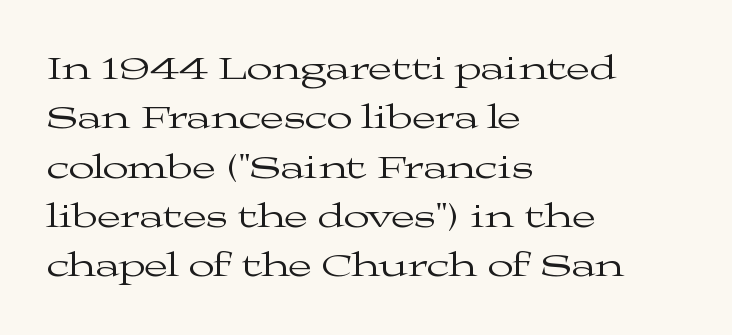
Check where the strokes stop: tiny serifs finish them off. The line-height multiplier appears to be the usual default. This is roman type, the default non-slanted kind. Nothing unusual about the tracking: characters are spaced as the font intends.
